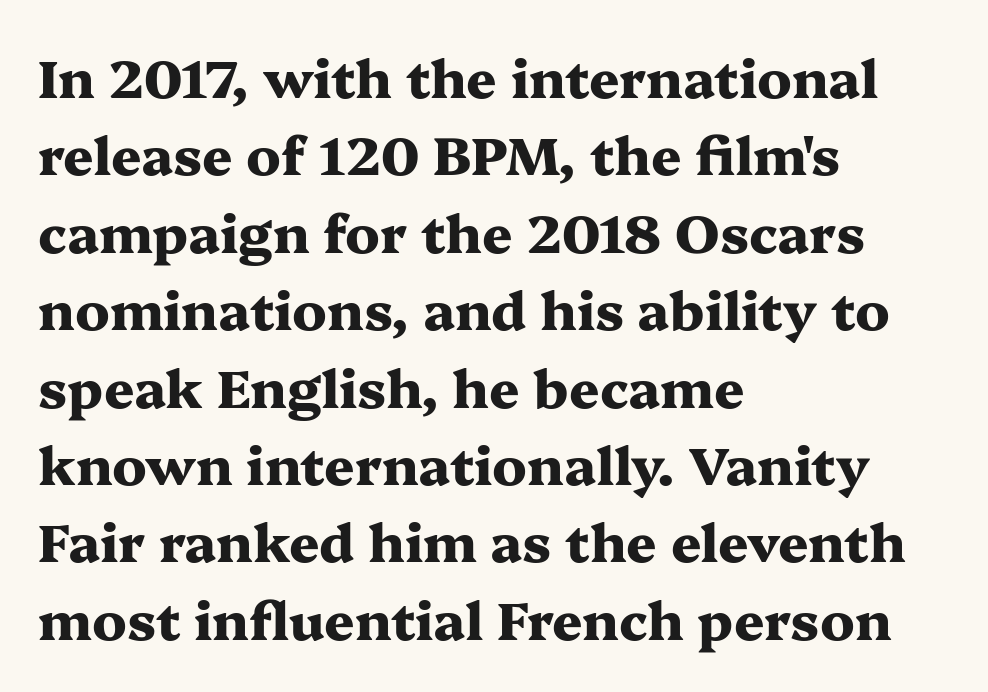
Q: Is the text bold? A: Yes.
Q: Is the text italic (slanted)? A: No, it is upright.
Q: Is the typeface a serif or a sans-serif typeface? A: Serif.
Q: Is the text underlined? A: No.
Q: How is the paragraph aligned? A: Left-aligned.
Q: Is the spacing between letters normal or unusually wide? A: Normal.
Q: Is the spacing between lines tight, normal or loose? A: Normal.
Q: Width (condensed, normal, or wide)? A: Wide.
Q: Stroke contrast? A: Medium.
Q: x-height? A: Medium.
Q: Monospaced? A: No.
